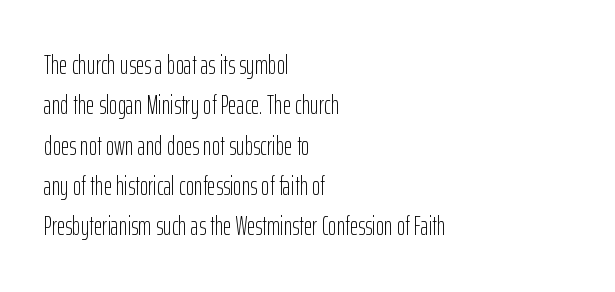
Check the space under the baseline: it is left empty. The type sits square on the baseline with zero lean. Line spacing here is normal. Casual observation: everything's shoved over to the left. Honestly, the letter spacing is just normal — you wouldn't notice it.
